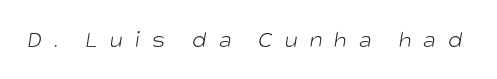
The image shows 25 px text type; set unusually wide letter spacing (+0.49 em), not underlined.
